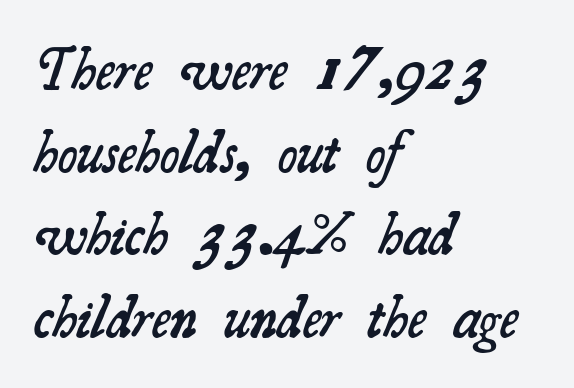
This rendering employs a face with finishing strokes, i.e., a serif. Bare-footed words on every line. A normal amount of white space separates one row of letters from the next. Standard letterfit; no display-style spreading of the glyphs.
